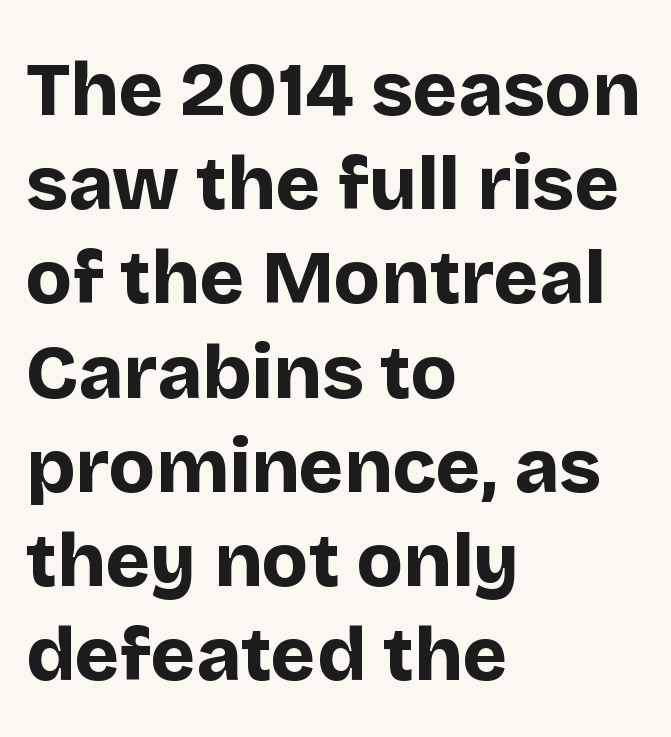
Q: Is the text bold? A: Yes.
Q: Is the text italic (slanted)? A: No, it is upright.
Q: Is the typeface a serif or a sans-serif typeface? A: Sans-serif.
Q: Is the text underlined? A: No.
Q: How is the paragraph aligned? A: Left-aligned.
Q: Is the spacing between letters normal or unusually wide? A: Normal.
Q: Width (condensed, normal, or wide)? A: Normal.
Q: Stroke contrast? A: Low.
Q: x-height? A: Large.
Q: Monospaced? A: No.
